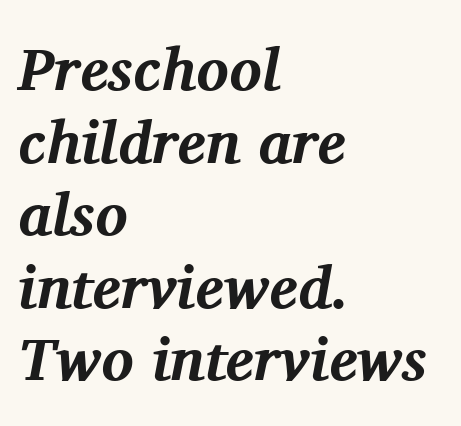
{"serif": "yes", "italic": "yes", "lean": "right", "slant_degrees": 11, "bold": "yes", "weight": "bold", "width": "normal", "stroke_contrast": "medium", "x_height": "medium", "monospaced": "no", "underline": "no", "align": "left", "line_spacing_ratio": 1.21, "letter_spacing": "normal", "letter_spacing_em": 0.0, "glyph_px": 60}
